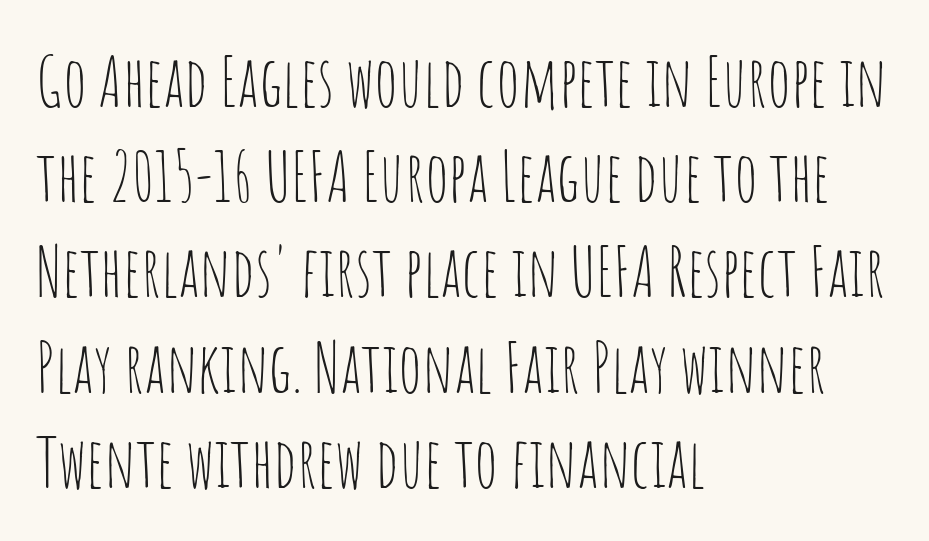
The image shows 69 px thin, condensed sans-serif type, upright; set left-aligned, normal line spacing (1.38x), normal letter spacing, not underlined; low stroke contrast and a large x-height.
